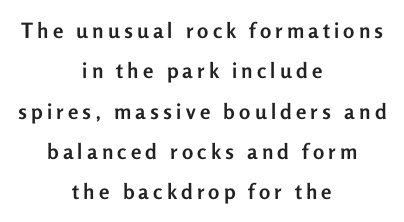
The image shows 21 px bold type, upright; set centered, loose line spacing (1.92x), unusually wide letter spacing (+0.2 em), not underlined.
